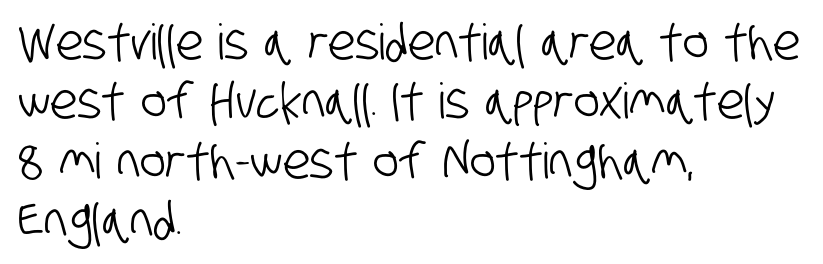
Q: Is the typeface a serif or a sans-serif typeface? A: Sans-serif.
Q: Is the text underlined? A: No.
Q: How is the paragraph aligned? A: Left-aligned.
Q: Is the spacing between letters normal or unusually wide? A: Normal.
Q: Width (condensed, normal, or wide)? A: Condensed.
Q: Stroke contrast? A: Low.
Q: x-height? A: Large.
Q: Monospaced? A: No.
